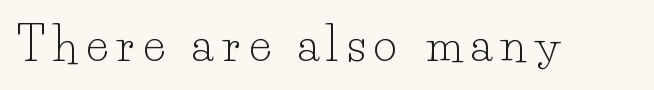
Q: Is the text bold? A: No.
Q: Is the text italic (slanted)? A: No, it is upright.
Q: Is the typeface a serif or a sans-serif typeface? A: Serif.
Q: Is the text underlined? A: No.
Q: Is the spacing between letters normal or unusually wide? A: Unusually wide.
Q: Width (condensed, normal, or wide)? A: Normal.
Q: Stroke contrast? A: Low.
Q: x-height? A: Small.
Q: Monospaced? A: No.
